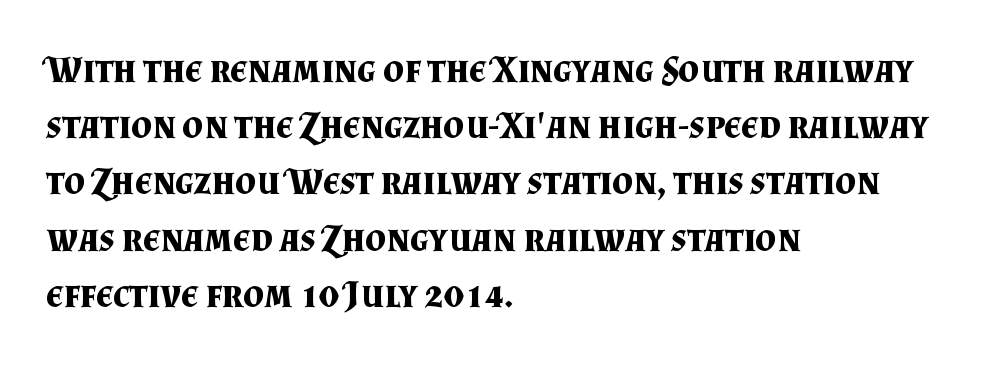
The leading is moderate, giving the passage an even texture. Notice how the stems are strictly vertical — no italics here. Does extra space separate the letters? No, they use regular spacing. Strong, thick strokes mark this as bold type.
